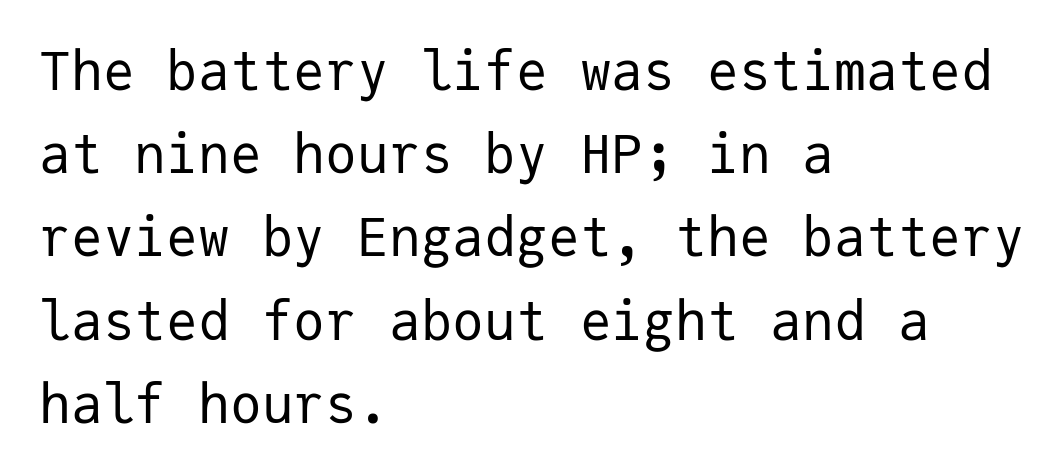
The image shows 53 px regular-weight sans-serif type, upright, monospaced; set left-aligned, normal line spacing (1.57x), normal letter spacing, not underlined; low stroke contrast and a medium x-height.
